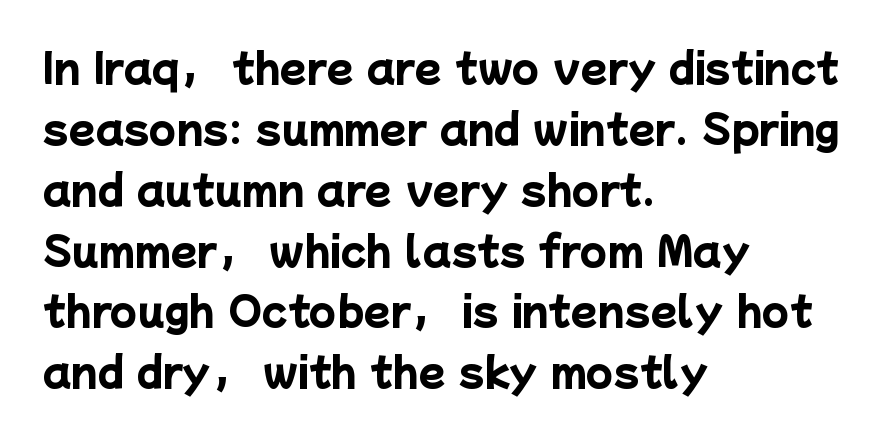
{"serif": "no", "bold": "yes", "weight": "heavy", "width": "normal", "stroke_contrast": "low", "x_height": "medium", "monospaced": "no", "underline": "no", "align": "left", "line_spacing": "normal", "line_spacing_ratio": 1.56, "letter_spacing": "normal", "letter_spacing_em": 0.0, "glyph_px": 39}
